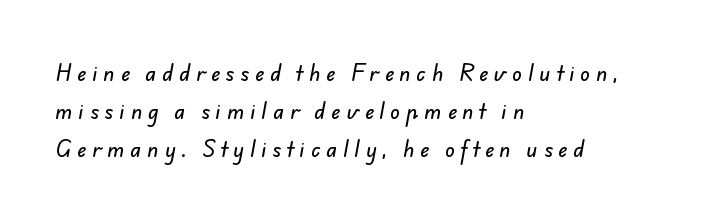
Q: Is the text underlined? A: No.
Q: How is the paragraph aligned? A: Left-aligned.
Q: Is the spacing between letters normal or unusually wide? A: Unusually wide.
Q: Is the spacing between lines tight, normal or loose? A: Loose.
